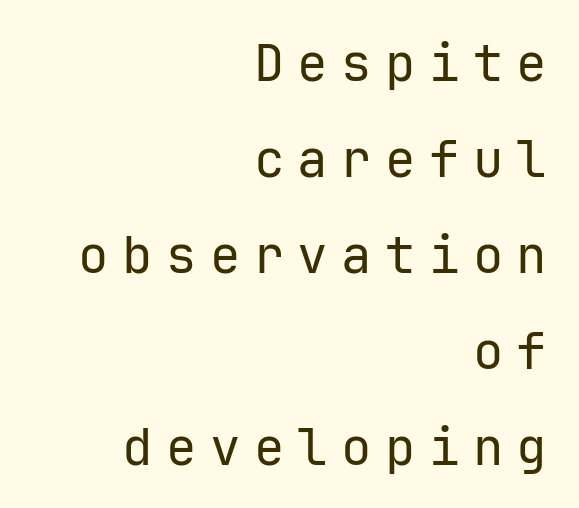
{"serif": "no", "italic": "no", "bold": "no", "weight": "regular", "width": "normal", "stroke_contrast": "low", "x_height": "medium", "underline": "no", "align": "right", "line_spacing_ratio": 1.88, "letter_spacing": "wide", "letter_spacing_em": 0.26, "glyph_px": 51}
